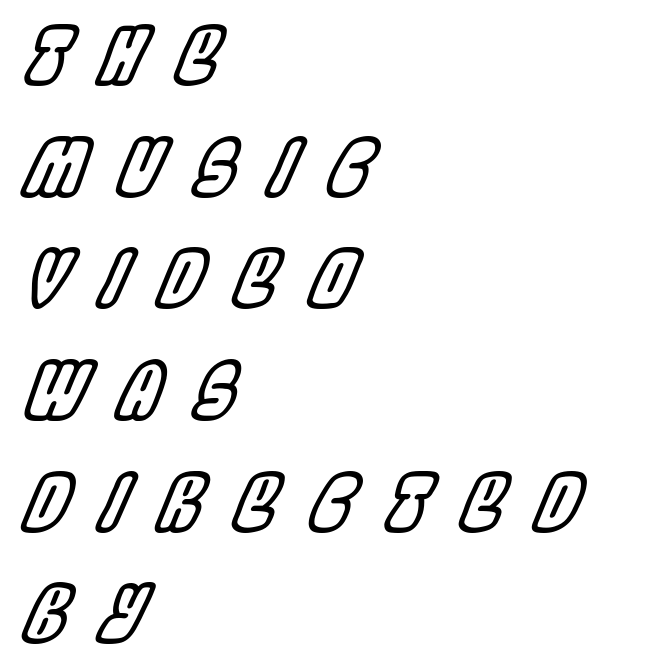
The image shows 77 px condensed type, italic (leaning right); set left-aligned, normal line spacing (1.45x), unusually wide letter spacing (+0.42 em), not underlined; a large x-height.
